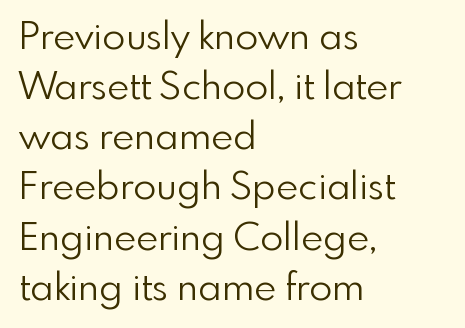
Q: Is the text bold? A: No.
Q: Is the text italic (slanted)? A: No, it is upright.
Q: Is the typeface a serif or a sans-serif typeface? A: Sans-serif.
Q: Is the text underlined? A: No.
Q: How is the paragraph aligned? A: Left-aligned.
Q: Is the spacing between letters normal or unusually wide? A: Normal.
Q: Is the spacing between lines tight, normal or loose? A: Normal.
Q: Width (condensed, normal, or wide)? A: Normal.
Q: x-height? A: Small.
Q: Monospaced? A: No.
